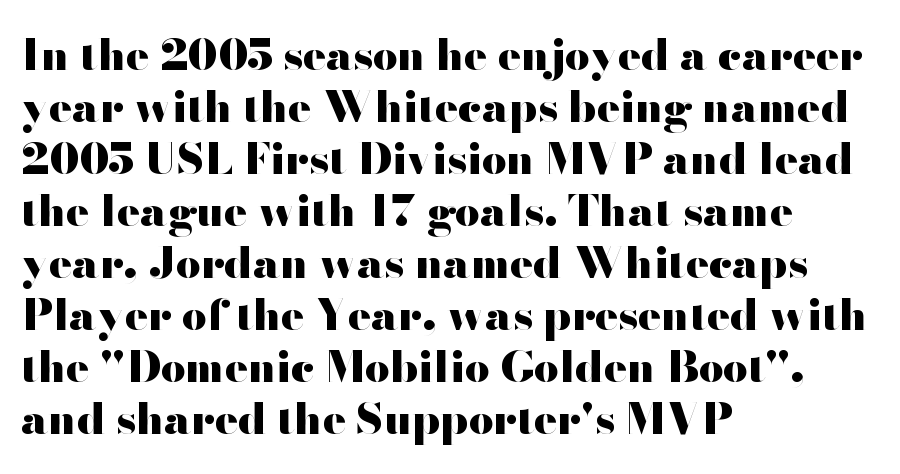
The face used here is proportionally spaced, like ordinary book or web type. As a designer I'd log this as weight 700, bold. Leftover space on each line is placed entirely after the last word. The words here are not underlined. How are the letters spaced? Ordinarily, with no added tracking. Vertical strokes here are truly vertical.
